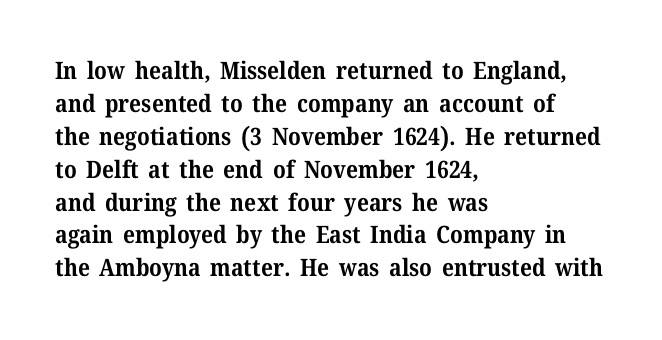
The image shows 24 px bold type, upright; set left-aligned, normal line spacing (1.37x), normal letter spacing, not underlined.
